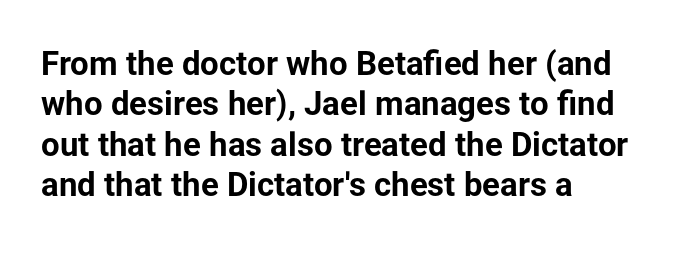
Anything drawn beneath the words? Only blank space. Looks like regular typesetting: each glyph gets only the width it needs. Nothing unusual about the tracking: characters are spaced as the font intends. Does the type have serifs? No, each stem ends abruptly. Is there any slant? The stems are plumb. Is the type bold? Yes — the strokes are clearly thick and heavy.
